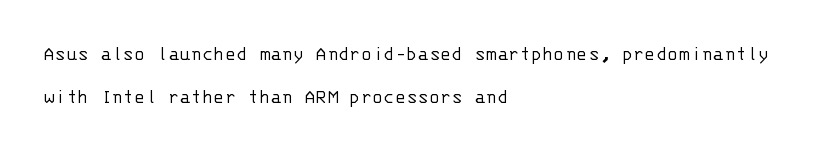
The image shows 21 px text type, upright; set left-aligned, loose line spacing (2.04x), normal letter spacing, not underlined.
